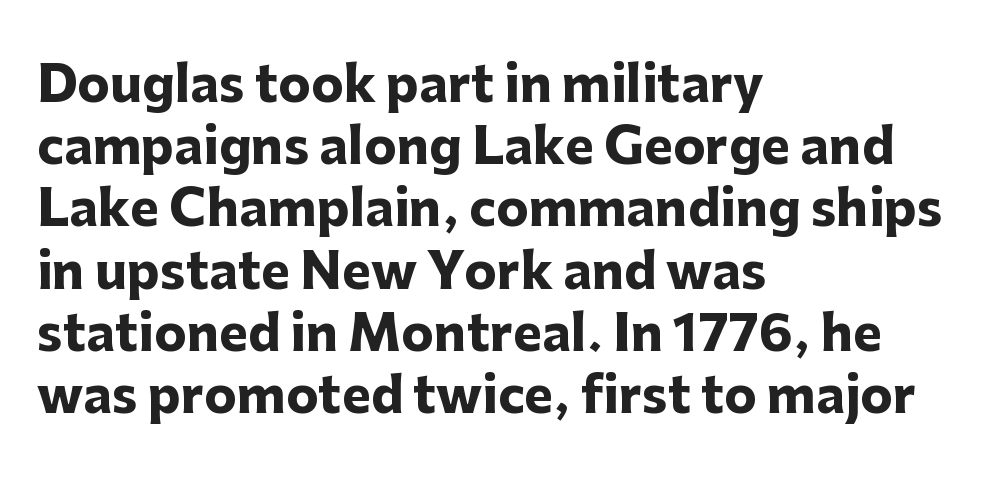
{"serif": "no", "italic": "no", "bold": "yes", "weight": "heavy", "width": "normal", "stroke_contrast": "low", "x_height": "medium", "monospaced": "no", "underline": "no", "align": "left", "line_spacing": "normal", "line_spacing_ratio": 1.27, "letter_spacing": "normal", "letter_spacing_em": 0.0, "glyph_px": 49}
